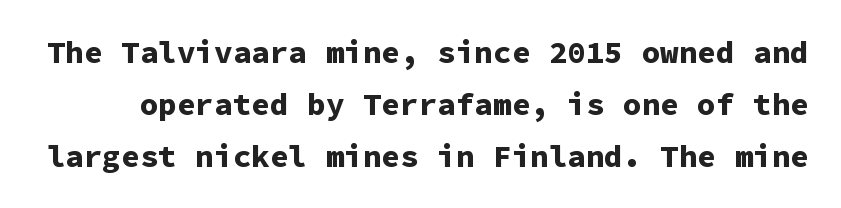
Q: Is the text bold? A: Yes.
Q: Is the text italic (slanted)? A: No, it is upright.
Q: Is the typeface a serif or a sans-serif typeface? A: Sans-serif.
Q: Is the text underlined? A: No.
Q: Is the spacing between letters normal or unusually wide? A: Normal.
Q: Is the spacing between lines tight, normal or loose? A: Normal.
Q: Width (condensed, normal, or wide)? A: Normal.
Q: Stroke contrast? A: Low.
Q: x-height? A: Medium.
Q: Monospaced? A: Yes.
